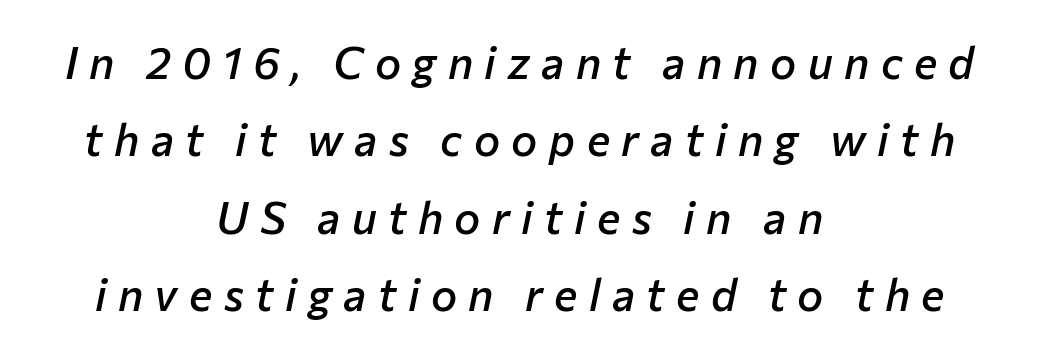
The image shows 44 px semibold type, italic (leaning right); set centered, line spacing 1.76x, unusually wide letter spacing (+0.26 em), not underlined; low stroke contrast and a medium x-height.
